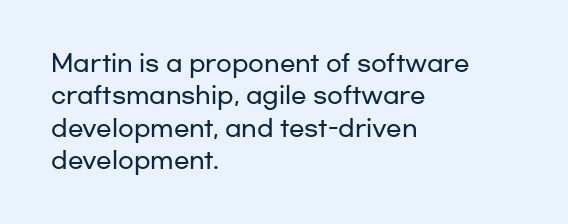
{"italic": "no", "underline": "no", "align": "left", "line_spacing": "normal", "line_spacing_ratio": 1.41, "letter_spacing": "normal", "letter_spacing_em": 0.0, "glyph_px": 23}
